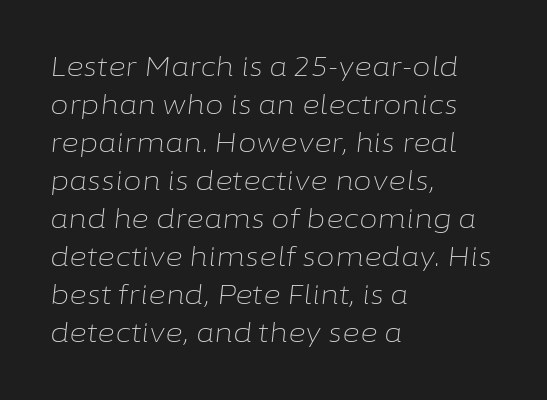
The image shows 27 px text type, italic (leaning right); set left-aligned, normal line spacing (1.41x), normal letter spacing, not underlined.
